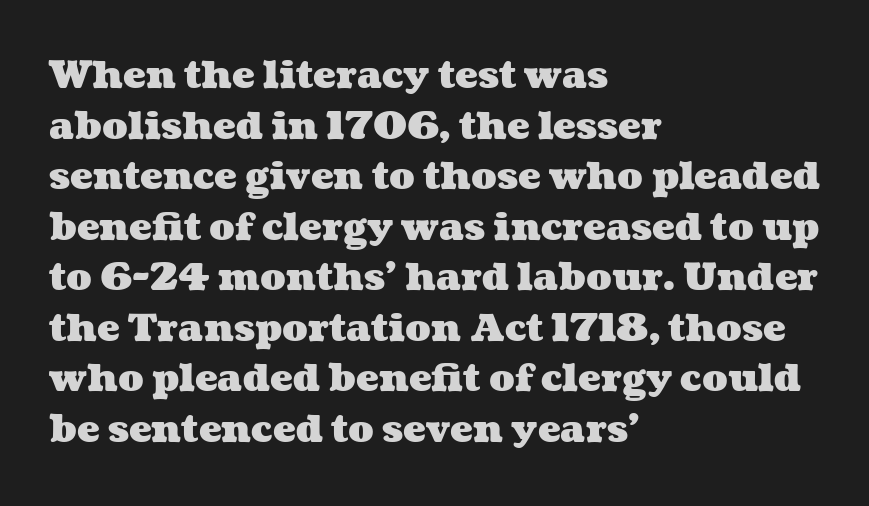
{"bold": "yes", "weight": "heavy", "width": "wide", "stroke_contrast": "medium", "x_height": "medium", "monospaced": "no", "underline": "no", "align": "left", "line_spacing": "normal", "line_spacing_ratio": 1.33, "letter_spacing": "normal", "letter_spacing_em": 0.0, "glyph_px": 38}
